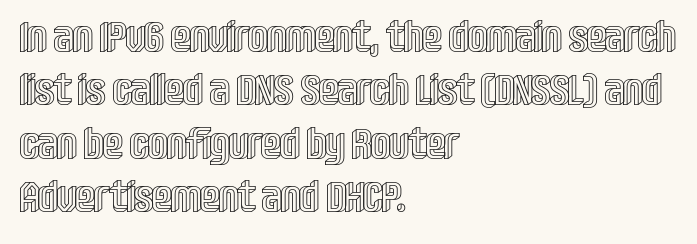
The setting favours the left margin, as ordinary paragraphs usually do. Character widths vary here, with narrow letters taking less room than wide ones. The space directly below the letters is spotless. If you drew a line through each stem, it would be perfectly vertical. There is no visible air inserted between adjacent glyphs.
